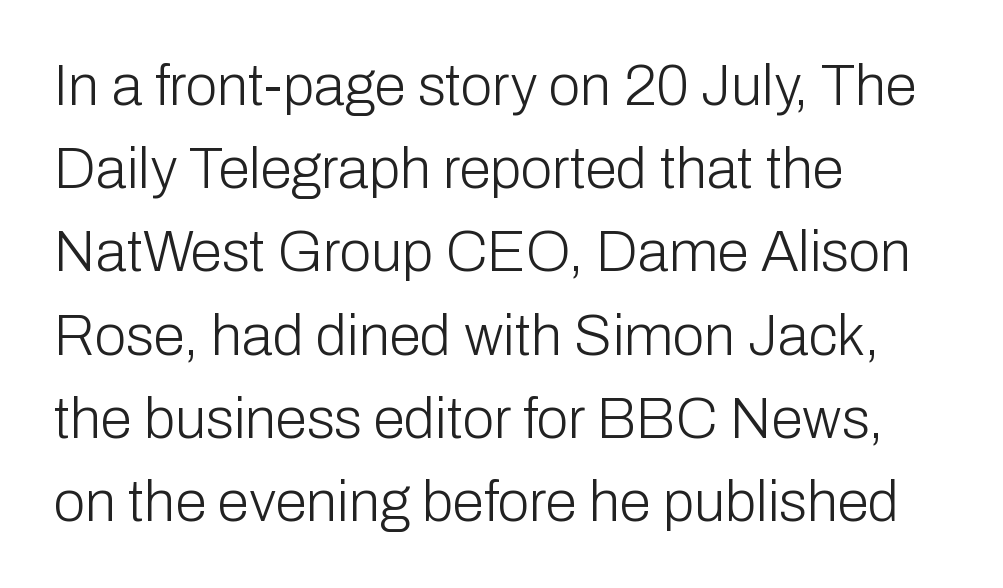
The image shows 57 px light sans-serif type, upright; set left-aligned, normal line spacing (1.46x), normal letter spacing, not underlined; low stroke contrast and a medium x-height.
